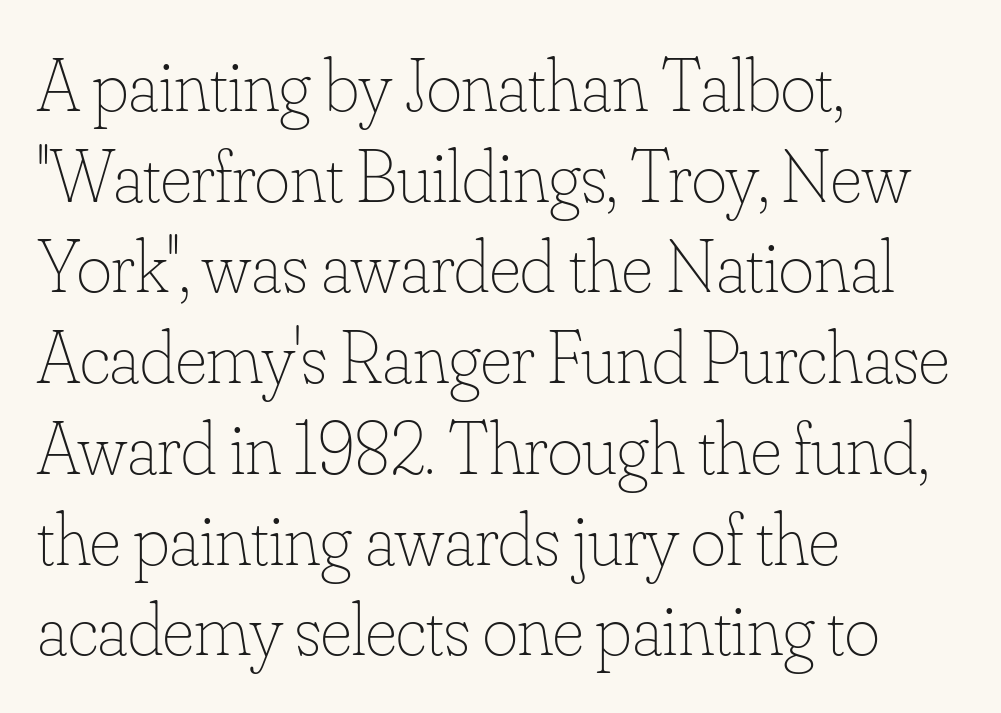
Note the varied advance widths — an 'i' is clearly narrower than an 'm'. The letters stand upright; this is a roman face. Beneath every word, the page is bare. The passage is arranged the way most books set body copy — flush left. Default kerning and tracking; the words read as compact shapes. Vertical stems look standard width or narrower in stroke.
